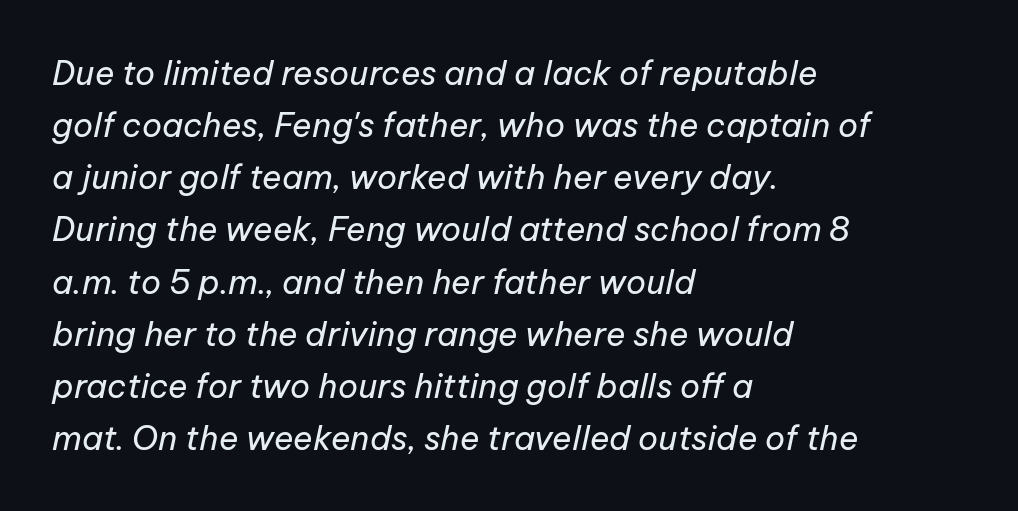
{"italic": "yes", "lean": "right", "slant_degrees": 12, "bold": "no", "weight": "regular", "width": "normal", "stroke_contrast": "low", "x_height": "medium", "monospaced": "no", "underline": "no", "align": "left", "line_spacing": "normal", "line_spacing_ratio": 1.58, "letter_spacing": "normal", "letter_spacing_em": 0.0, "glyph_px": 33}
